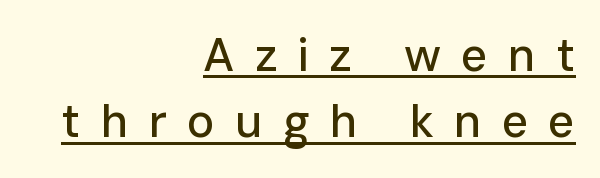
Q: Is the text italic (slanted)? A: No, it is upright.
Q: Is the typeface a serif or a sans-serif typeface? A: Sans-serif.
Q: Is the text underlined? A: Yes.
Q: How is the paragraph aligned? A: Right-aligned.
Q: Is the spacing between letters normal or unusually wide? A: Unusually wide.
Q: Is the spacing between lines tight, normal or loose? A: Normal.
Q: Width (condensed, normal, or wide)? A: Normal.
Q: Stroke contrast? A: Low.
Q: x-height? A: Medium.
Q: Monospaced? A: No.
